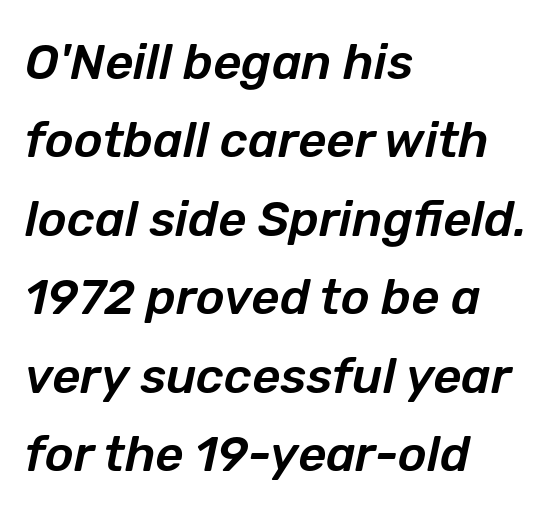
{"italic": "yes", "lean": "right", "slant_degrees": 12, "width": "normal", "stroke_contrast": "low", "x_height": "medium", "monospaced": "no", "underline": "no", "align": "left", "line_spacing": "normal", "line_spacing_ratio": 1.6, "letter_spacing": "normal", "letter_spacing_em": 0.0, "glyph_px": 49}
